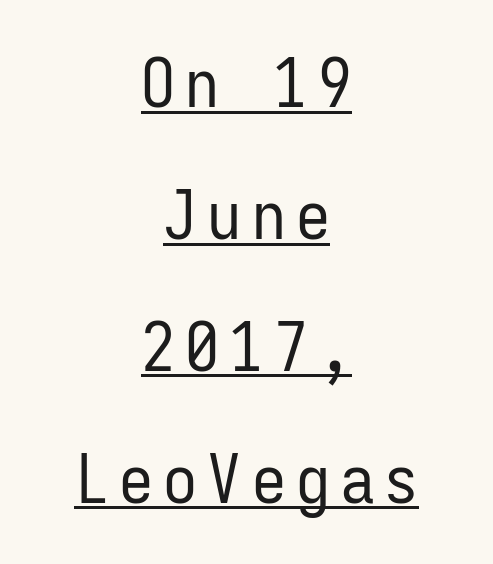
The image shows 68 px regular-weight, condensed sans-serif type, upright, monospaced; set centered, loose line spacing (1.94x), underlined; low stroke contrast and a medium x-height.
